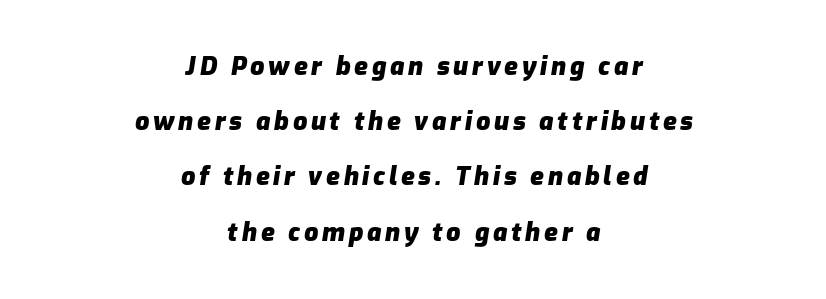
{"italic": "yes", "lean": "right", "slant_degrees": 9, "bold": "yes", "underline": "no", "align": "center", "line_spacing": "loose", "line_spacing_ratio": 2.21, "glyph_px": 25}
